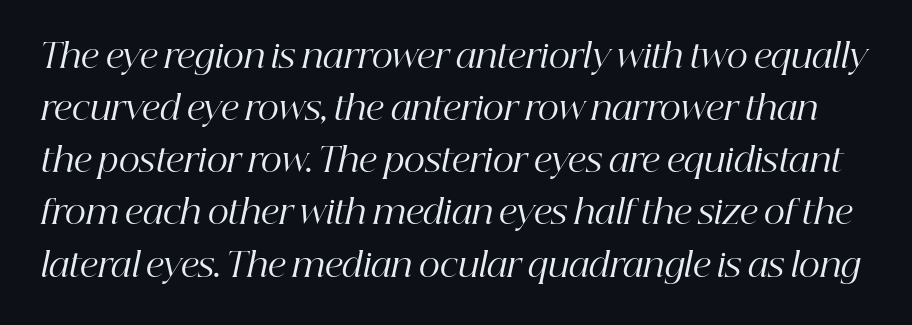
The typeface chosen for these lines features serifs. Is the type slanted? Yes — the strokes lean at a clear angle. Think standard paragraph weight, or any step lighter than that. Tracking value appears to be zero — textbook default spacing. The passage shown stacks its lines at a standard gap. Underlining? Definitely not there.
